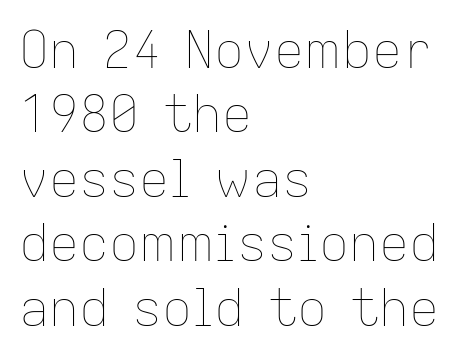
{"italic": "no", "bold": "no", "weight": "thin", "width": "normal", "stroke_contrast": "low", "x_height": "medium", "monospaced": "no", "underline": "no", "align": "left", "line_spacing": "normal", "line_spacing_ratio": 1.29, "letter_spacing": "normal", "letter_spacing_em": 0.0, "glyph_px": 50}
